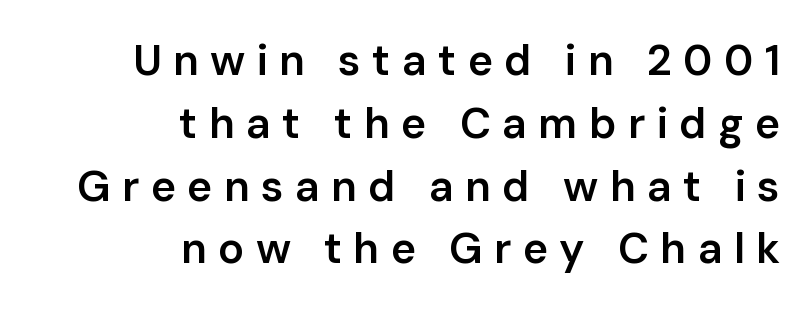
The image shows 43 px semibold sans-serif type, upright; set right-aligned, normal line spacing (1.46x), unusually wide letter spacing (+0.26 em), not underlined; low stroke contrast and a medium x-height.
